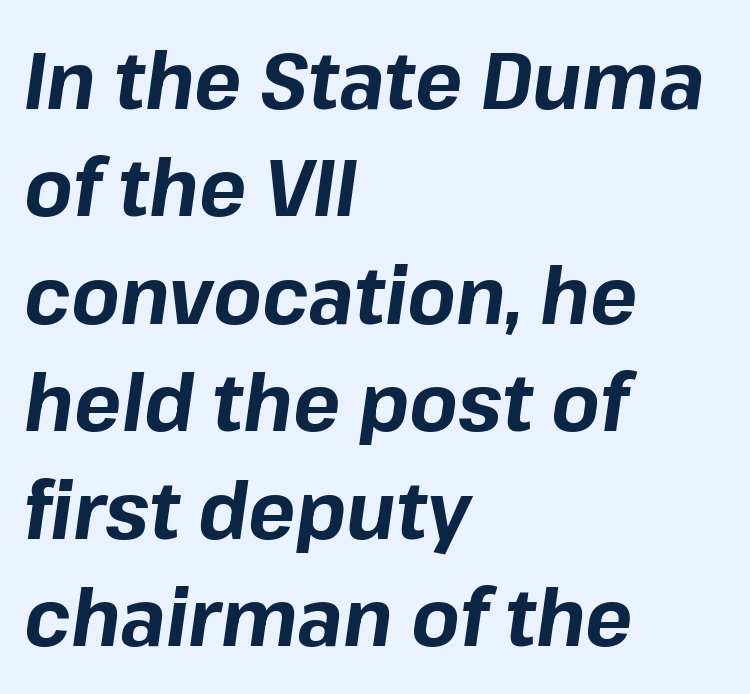
Would a proofreader flag this as italicized? Yes. Descender tails drop into unmarked territory. Does the weight exceed regular? Yes, all the way to bold. The rendering uses a moderate line-height, typical for paragraphs.
